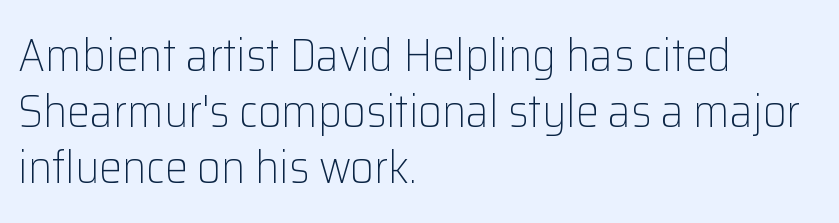
Character widths vary here, with narrow letters taking less room than wide ones. Which margin do the lines hug? The left one — the right edge is uneven. Serifs: no, the terminals of the letterforms are clean. The passage shown has conventional tracking throughout.
